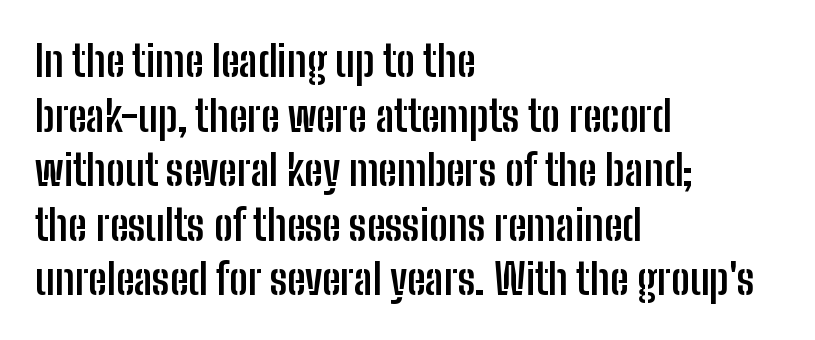
Q: Is the text bold? A: Yes.
Q: Is the text italic (slanted)? A: No, it is upright.
Q: Is the typeface a serif or a sans-serif typeface? A: Sans-serif.
Q: Is the text underlined? A: No.
Q: How is the paragraph aligned? A: Left-aligned.
Q: Is the spacing between letters normal or unusually wide? A: Normal.
Q: Is the spacing between lines tight, normal or loose? A: Normal.
Q: Width (condensed, normal, or wide)? A: Condensed.
Q: Stroke contrast? A: Low.
Q: x-height? A: Medium.
Q: Monospaced? A: No.
